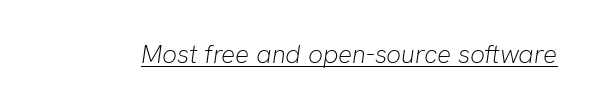
The image shows 26 px text type, italic (leaning right); set normal letter spacing, underlined.
